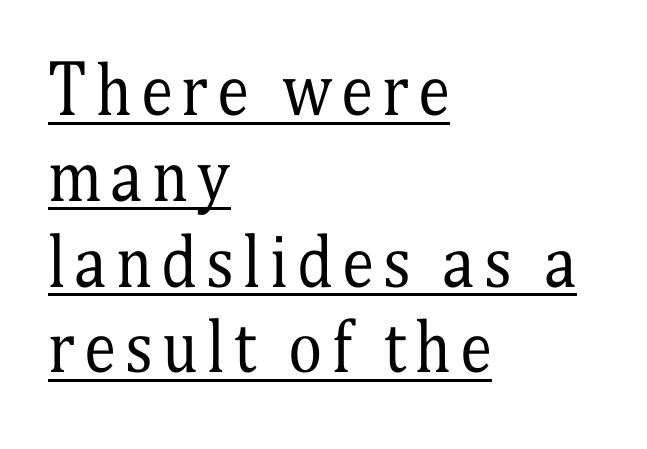
The image shows 65 px regular-weight, condensed serif type, upright; set left-aligned, normal line spacing (1.32x), underlined; medium stroke contrast and a medium x-height.
